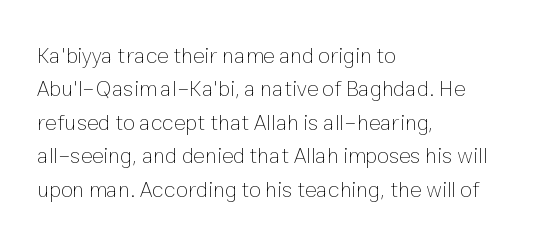
Summary of vertical rhythm: regular, with standard interline spacing. No extra ink here — the face is not bold. Quick note: not italic, upright. Horizontal alignment here is leftward, the default for most running prose.
